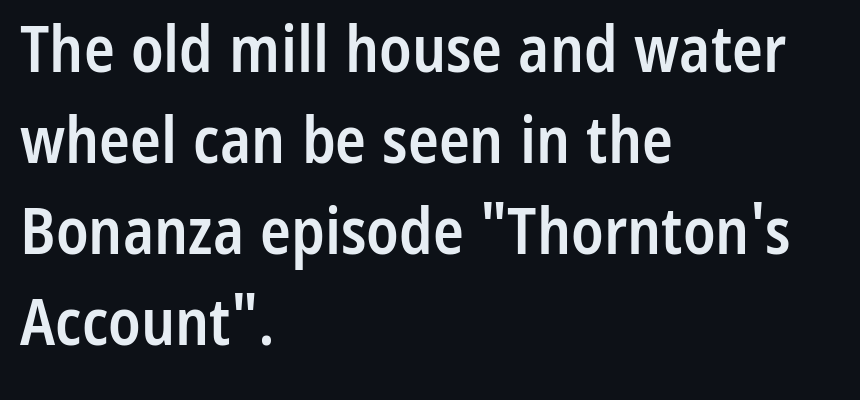
The image shows 64 px semibold, condensed sans-serif type, upright; set left-aligned, normal line spacing (1.42x), normal letter spacing, not underlined; low stroke contrast and a medium x-height.
